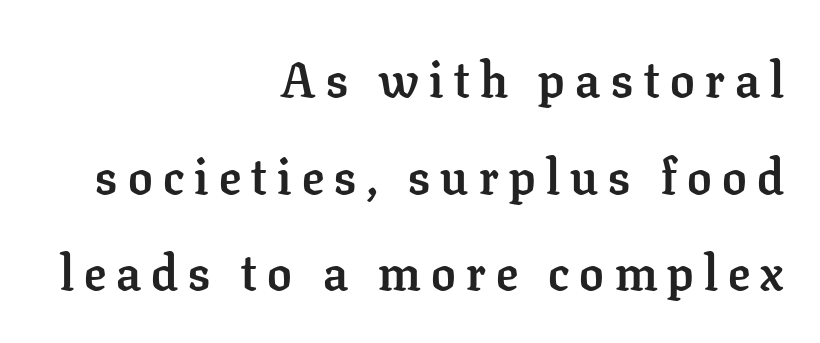
The image shows 49 px semibold serif type, upright; set right-aligned, loose line spacing (1.97x), unusually wide letter spacing (+0.21 em), not underlined; low stroke contrast and a medium x-height.
